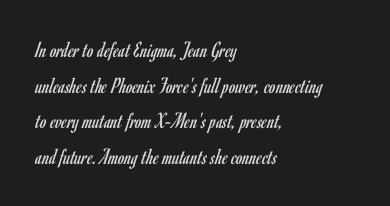
{"bold": "no", "underline": "no", "align": "left", "line_spacing": "normal", "line_spacing_ratio": 1.55, "letter_spacing": "normal", "letter_spacing_em": 0.0, "glyph_px": 23}
